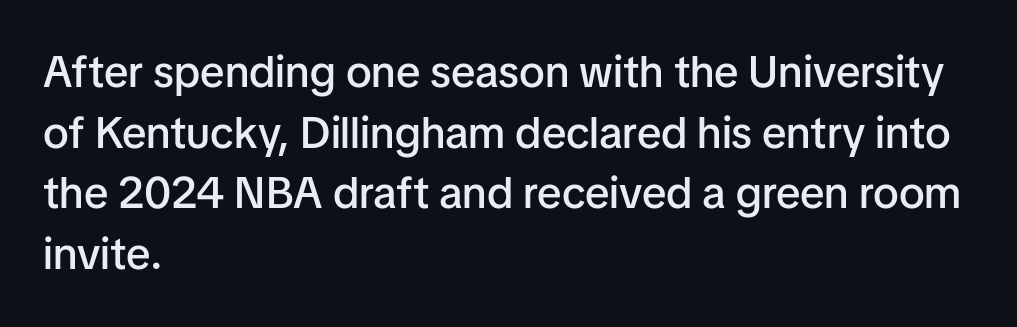
The image shows 44 px semibold sans-serif type, upright; set left-aligned, normal line spacing (1.38x), normal letter spacing, not underlined; low stroke contrast and a medium x-height.
